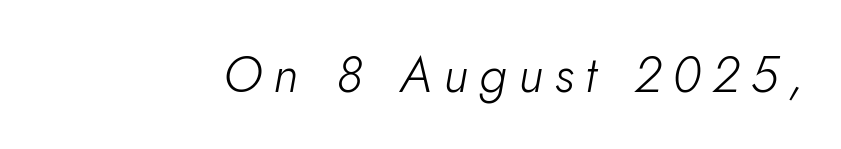
{"italic": "yes", "lean": "right", "slant_degrees": 10, "bold": "no", "weight": "light", "width": "normal", "stroke_contrast": "low", "x_height": "small", "monospaced": "no", "underline": "no", "letter_spacing": "wide", "letter_spacing_em": 0.22, "glyph_px": 51}
